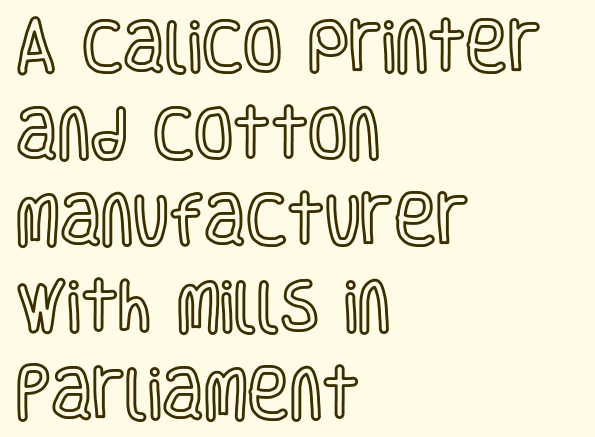
{"italic": "no", "width": "condensed", "x_height": "large", "monospaced": "no", "underline": "no", "align": "left", "line_spacing": "normal", "line_spacing_ratio": 1.52, "letter_spacing": "normal", "letter_spacing_em": 0.0, "glyph_px": 57}
